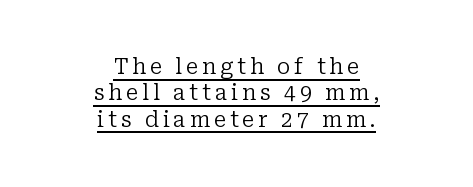
{"italic": "no", "bold": "no", "underline": "yes", "align": "center", "line_spacing": "normal", "line_spacing_ratio": 1.26, "glyph_px": 21}
